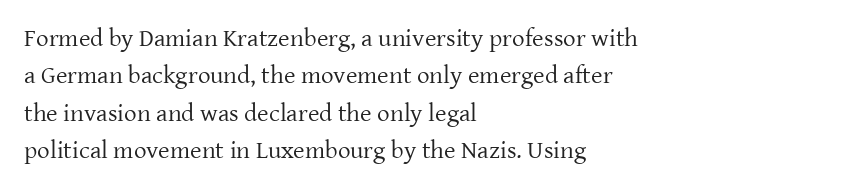
In CSS terms this would be text-align: left. Descenders are the only things crossing below the line. One glance says typical: line gaps are just what's usual. This is the regular roman posture of the typeface.
